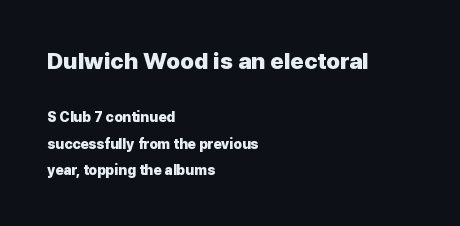
Q: Is the text bold? A: Yes.
Q: Is the text italic (slanted)? A: No, it is upright.
Q: Is the text underlined? A: No.
Q: How is the paragraph aligned? A: Left-aligned.
Q: Is the spacing between letters normal or unusually wide? A: Normal.
Q: Which block of text is set in a larger size, the first (top) or the second (bottom)? A: The first (top) one.
